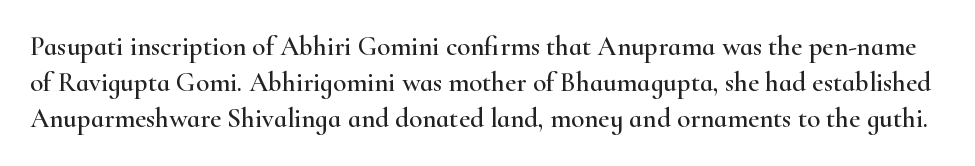
{"italic": "no", "underline": "no", "line_spacing": "normal", "line_spacing_ratio": 1.34, "letter_spacing": "normal", "letter_spacing_em": 0.0, "glyph_px": 27}
